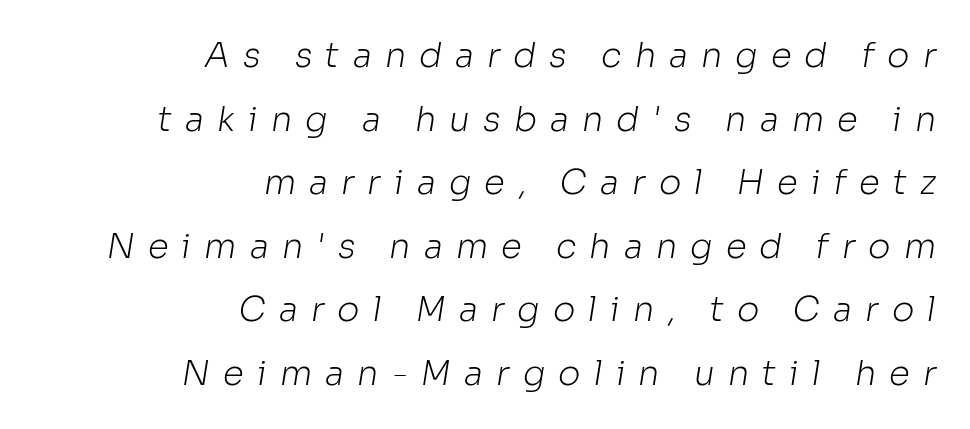
Look at the bottom of the vertical strokes: they stop flat, with no serifs. This sample has the flowing, uneven cadence of proportional lettering. The weight would be labelled regular, book, light, or lighter still. Just letters on the line, the space beneath them empty. The tracking jumps out immediately: characters are airy and widely separated. These lines stack with their right ends in a neat column.
